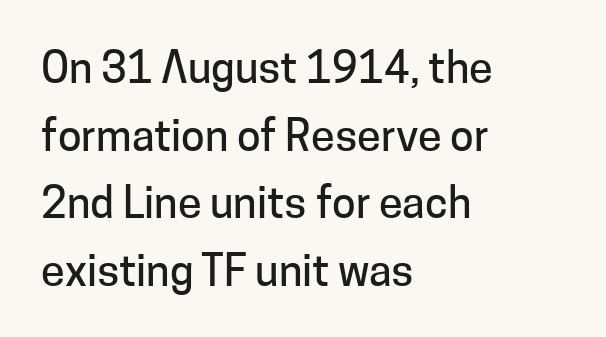
{"serif": "no", "italic": "no", "width": "normal", "stroke_contrast": "low", "x_height": "medium", "monospaced": "no", "underline": "no", "align": "left", "line_spacing": "normal", "line_spacing_ratio": 1.57, "letter_spacing": "normal", "letter_spacing_em": 0.0, "glyph_px": 43}
